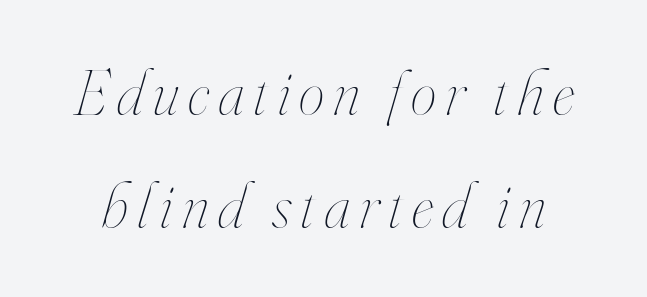
The baseline area is clear. Varying glyph widths throughout — classic text-font behaviour. The lettering tilts uniformly, giving the passage an italic look. The typesetting does not lean heavy: it is not bold.
